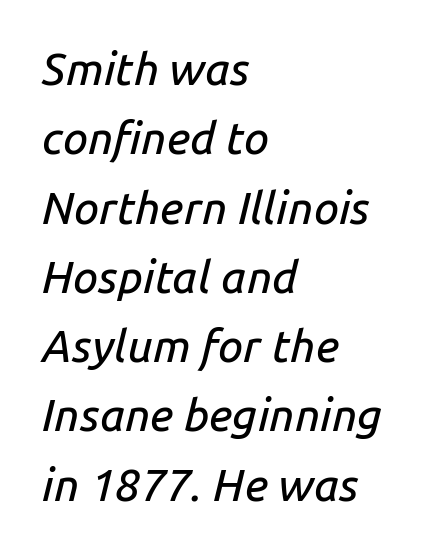
The image shows 45 px text type, italic (leaning right); set left-aligned, normal line spacing (1.54x), normal letter spacing, not underlined; low stroke contrast and a medium x-height.
